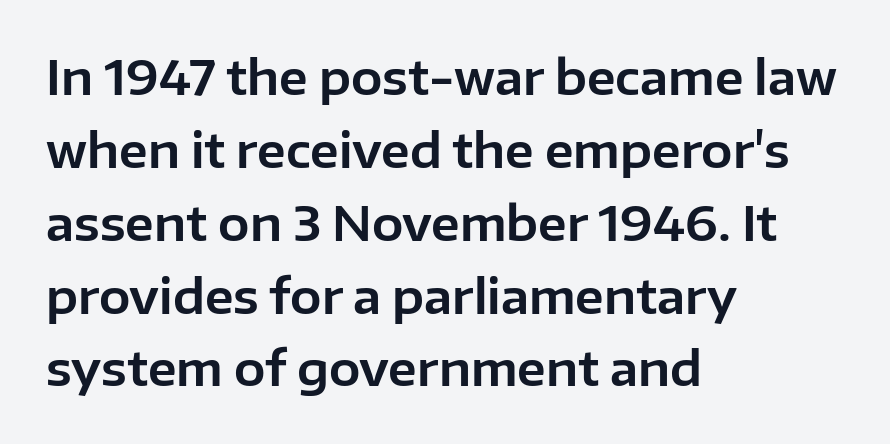
Nobody touched the tracking dial on this one. This rendering features lettering with no underline. Is the block centered? No — it sits flush against the left margin. Quick note: interline space is typical.
